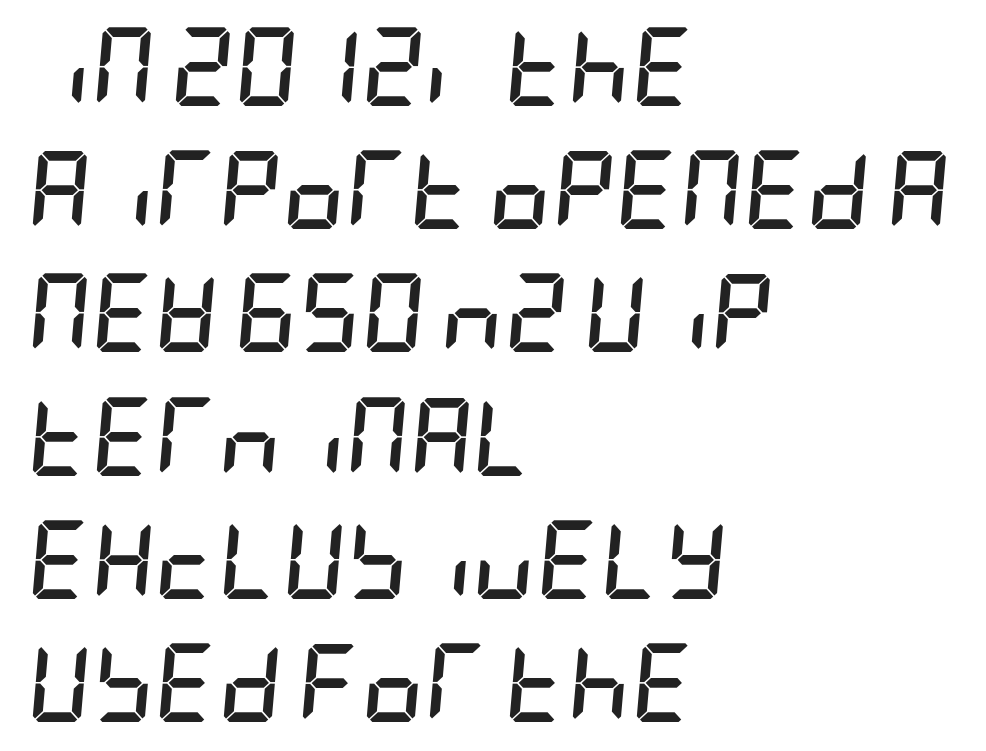
The image shows 78 px semibold, condensed type, italic (leaning right); set left-aligned, normal line spacing (1.58x), normal letter spacing, not underlined; low stroke contrast and a large x-height.
